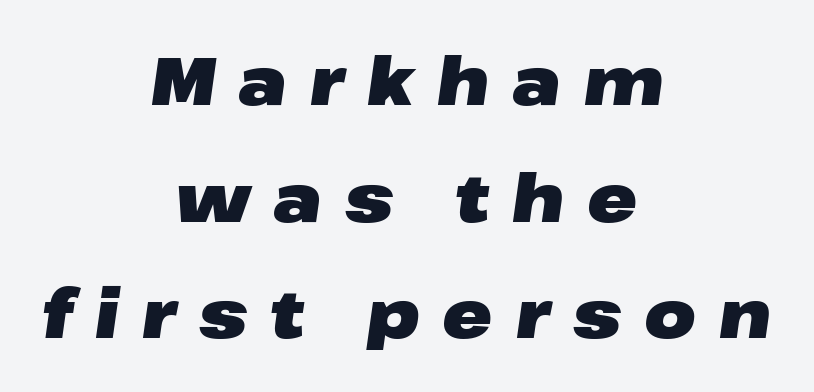
{"italic": "yes", "lean": "right", "slant_degrees": 8, "bold": "yes", "weight": "heavy", "width": "wide", "stroke_contrast": "low", "x_height": "medium", "monospaced": "no", "underline": "no", "align": "center", "line_spacing_ratio": 1.74, "letter_spacing": "wide", "letter_spacing_em": 0.34, "glyph_px": 67}
